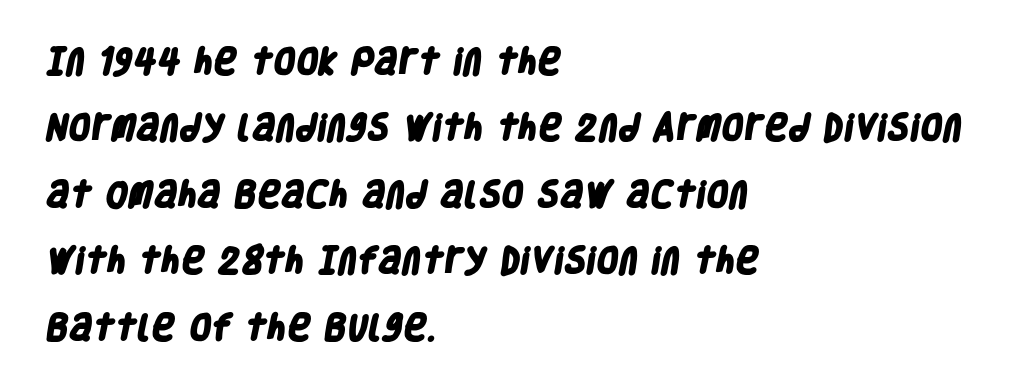
{"serif": "no", "bold": "yes", "weight": "heavy", "width": "condensed", "stroke_contrast": "low", "x_height": "large", "monospaced": "no", "underline": "no", "align": "left", "line_spacing": "loose", "line_spacing_ratio": 2.29, "letter_spacing": "normal", "letter_spacing_em": 0.0, "glyph_px": 29}
